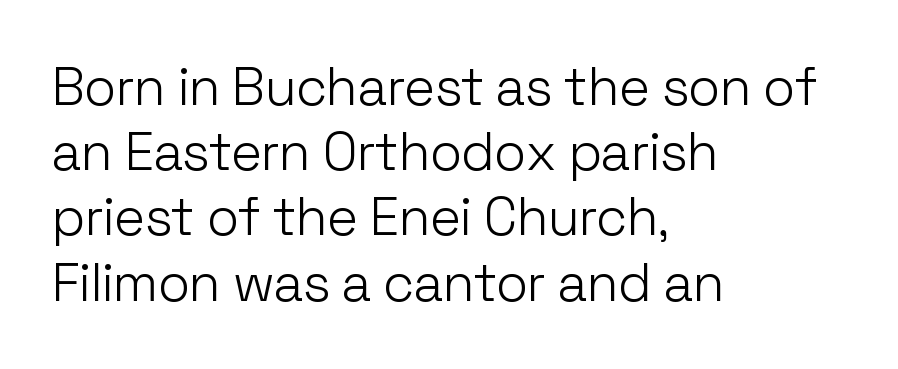
{"serif": "no", "italic": "no", "bold": "no", "weight": "light", "width": "normal", "stroke_contrast": "low", "x_height": "medium", "monospaced": "no", "underline": "no", "align": "left", "line_spacing_ratio": 1.23, "letter_spacing": "normal", "letter_spacing_em": 0.0, "glyph_px": 53}
